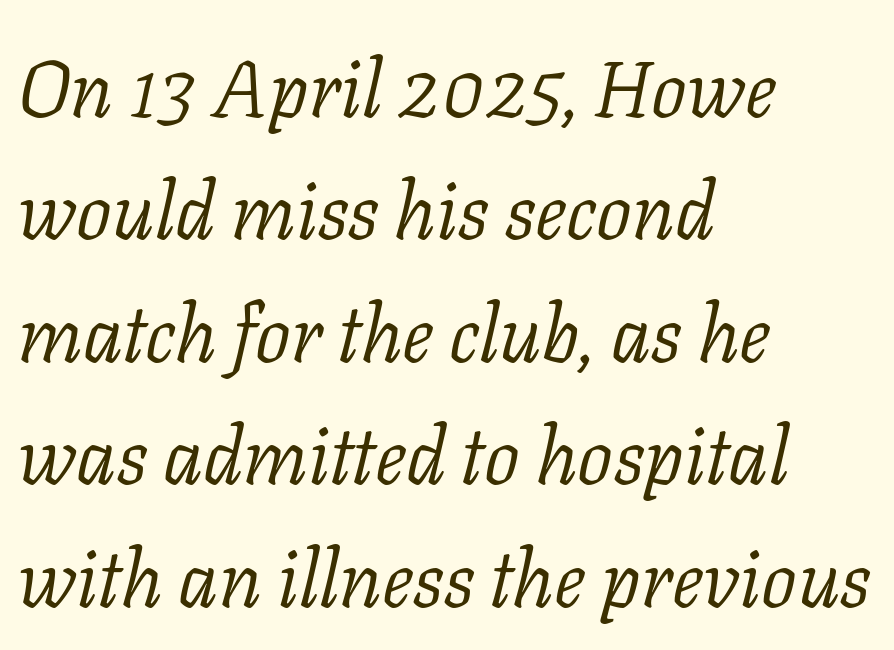
Q: Is the text bold? A: No.
Q: Is the text italic (slanted)? A: Yes, it leans right by about 11 degrees.
Q: Is the typeface a serif or a sans-serif typeface? A: Serif.
Q: Is the text underlined? A: No.
Q: How is the paragraph aligned? A: Left-aligned.
Q: Is the spacing between letters normal or unusually wide? A: Normal.
Q: Is the spacing between lines tight, normal or loose? A: Normal.
Q: Width (condensed, normal, or wide)? A: Normal.
Q: Stroke contrast? A: Low.
Q: x-height? A: Medium.
Q: Monospaced? A: No.
